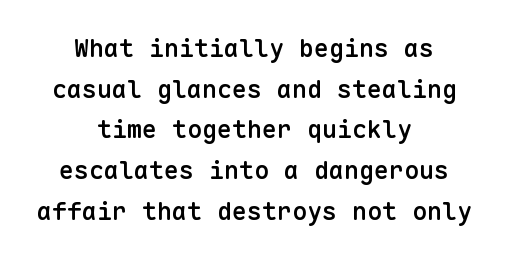
Which margin do the lines hug? Neither — every line sits in the middle. Descenders hang freely into open space. The block of text has a typical density, with ordinary space between rows. Stroke thickness is moderately raised; the sample reads as semibold. The face used here is rendered with its standard letterfit.
